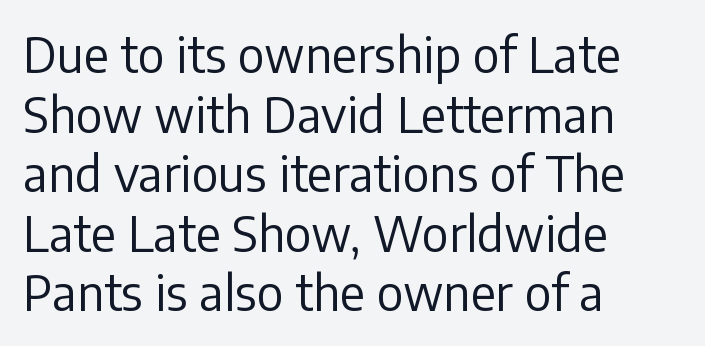
Does extra space separate the letters? No, they use regular spacing. Serif or sans? Sans — the stroke terminals are bare. The rendering uses natural spacing where letterforms have individual widths. The string is rendered with underlining switched off. Stems and bowls with no extra thickness — not bold.
